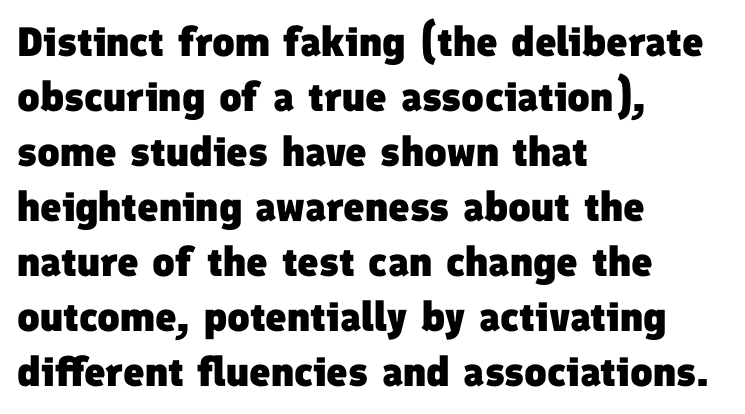
The image shows 41 px heavy sans-serif type; set left-aligned, normal line spacing (1.34x), normal letter spacing, not underlined; low stroke contrast and a medium x-height.
